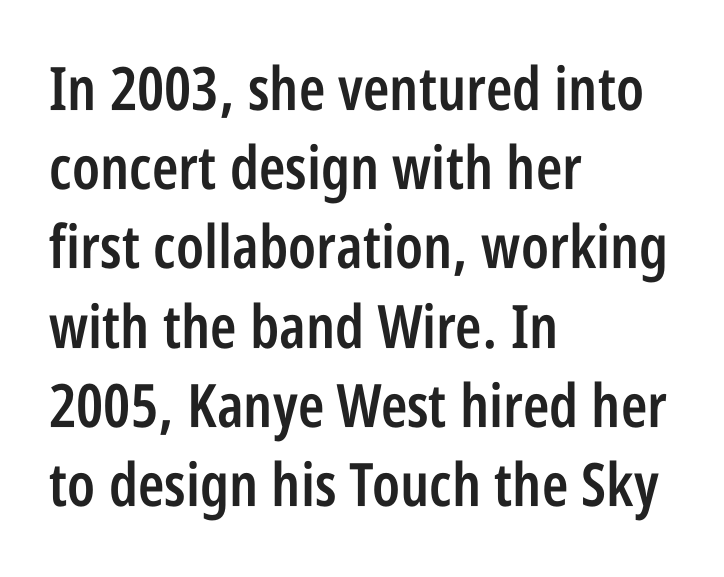
The image shows 60 px semibold, condensed sans-serif type, upright; set left-aligned, normal line spacing (1.32x), normal letter spacing, not underlined; low stroke contrast and a large x-height.
